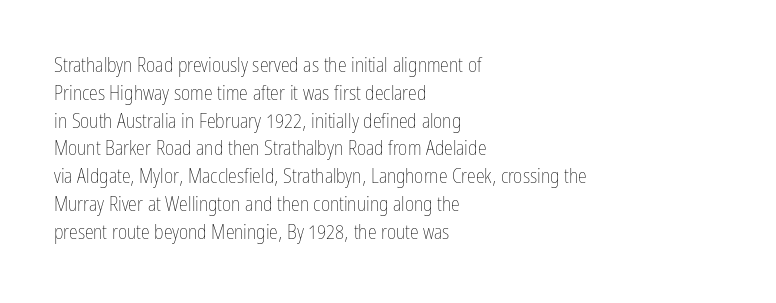
Q: Is the text bold? A: No.
Q: Is the text italic (slanted)? A: No, it is upright.
Q: Is the text underlined? A: No.
Q: How is the paragraph aligned? A: Left-aligned.
Q: Is the spacing between letters normal or unusually wide? A: Normal.
Q: Is the spacing between lines tight, normal or loose? A: Normal.
